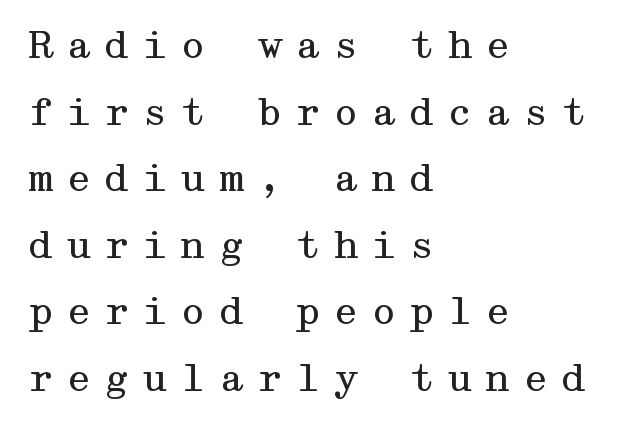
{"serif": "yes", "italic": "no", "bold": "no", "weight": "regular", "width": "wide", "stroke_contrast": "medium", "x_height": "medium", "underline": "no", "align": "left", "line_spacing_ratio": 1.8, "letter_spacing": "wide", "letter_spacing_em": 0.33, "glyph_px": 37}
